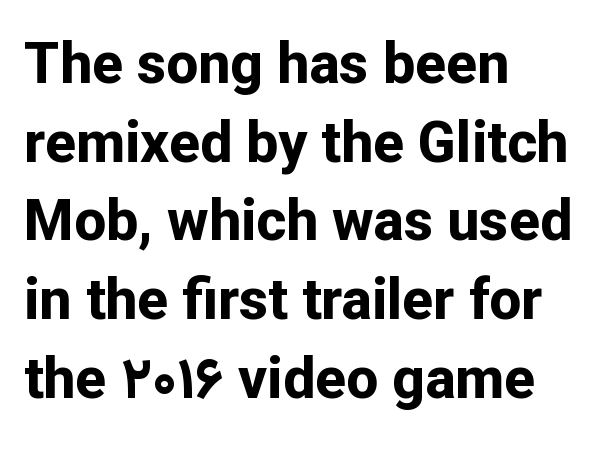
The image shows 57 px bold sans-serif type, upright; set left-aligned, normal line spacing (1.38x), normal letter spacing, not underlined; low stroke contrast and a medium x-height.
